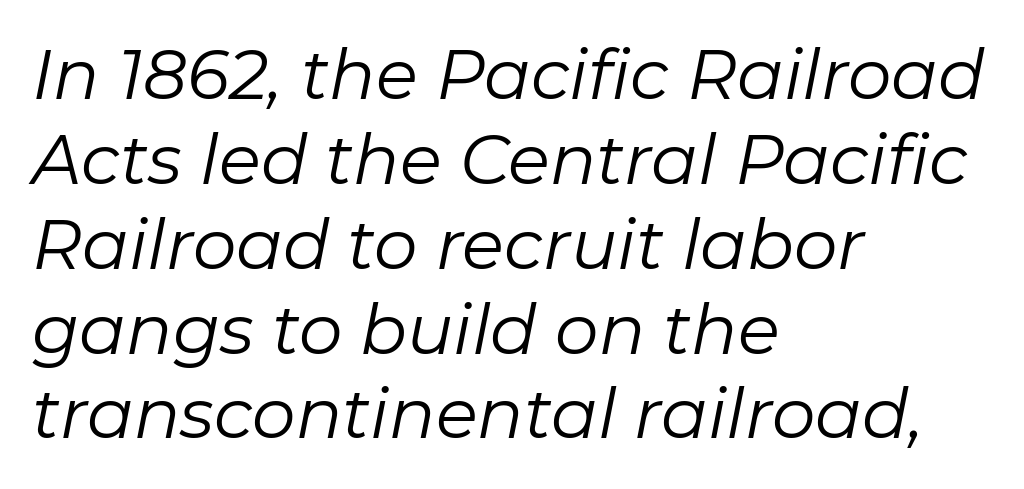
Q: Is the text bold? A: No.
Q: Is the text italic (slanted)? A: Yes, it leans right by about 11 degrees.
Q: Is the text underlined? A: No.
Q: How is the paragraph aligned? A: Left-aligned.
Q: Is the spacing between letters normal or unusually wide? A: Normal.
Q: Width (condensed, normal, or wide)? A: Normal.
Q: Stroke contrast? A: Low.
Q: x-height? A: Medium.
Q: Monospaced? A: No.
